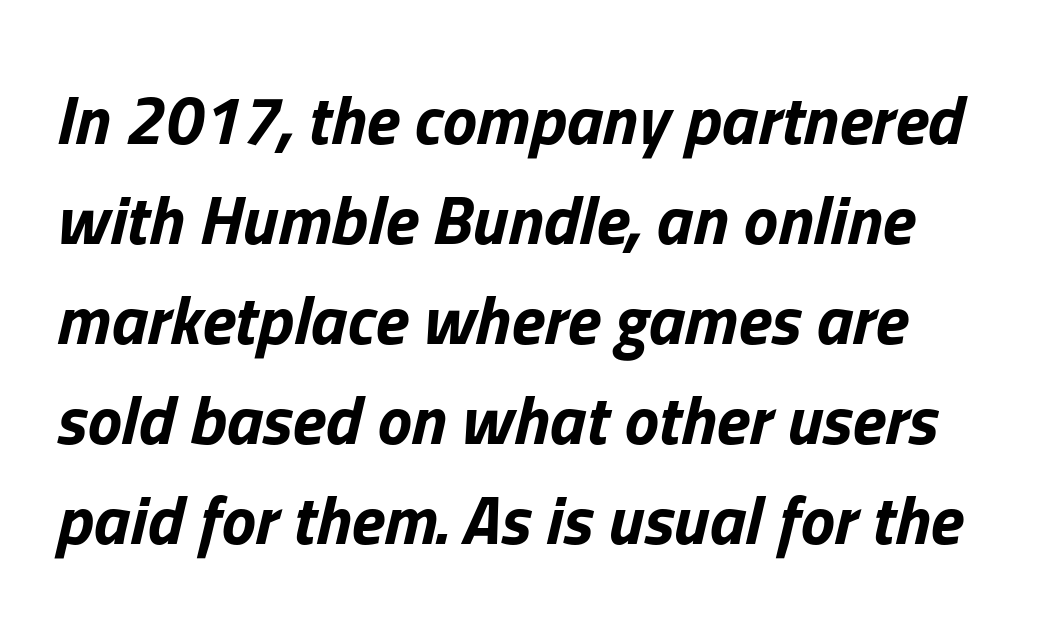
The image shows 69 px bold type, italic (leaning right); set left-aligned, normal line spacing (1.45x), normal letter spacing, not underlined; low stroke contrast and a medium x-height.
